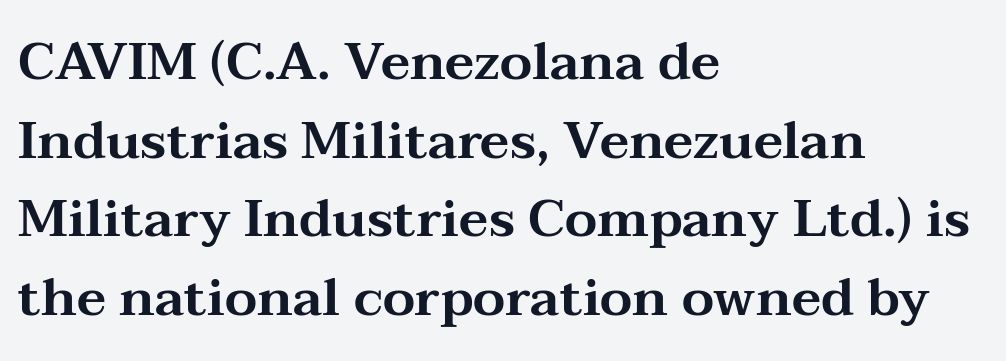
Q: Is the text italic (slanted)? A: No, it is upright.
Q: Is the typeface a serif or a sans-serif typeface? A: Serif.
Q: Is the text underlined? A: No.
Q: How is the paragraph aligned? A: Left-aligned.
Q: Is the spacing between letters normal or unusually wide? A: Normal.
Q: Is the spacing between lines tight, normal or loose? A: Normal.
Q: Width (condensed, normal, or wide)? A: Wide.
Q: Stroke contrast? A: Medium.
Q: x-height? A: Medium.
Q: Monospaced? A: No.
